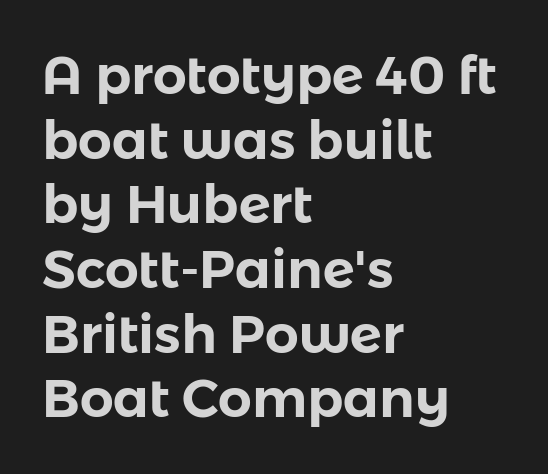
{"serif": "no", "italic": "no", "width": "normal", "stroke_contrast": "low", "x_height": "medium", "monospaced": "no", "underline": "no", "align": "left", "line_spacing_ratio": 1.22, "letter_spacing": "normal", "letter_spacing_em": 0.0, "glyph_px": 53}
